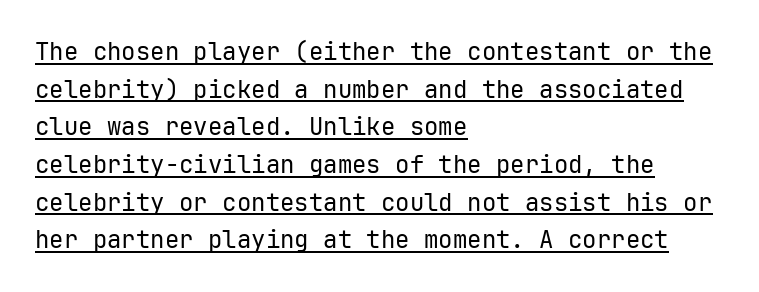
The image shows 24 px text type, upright; set left-aligned, normal line spacing (1.57x), normal letter spacing, underlined.
